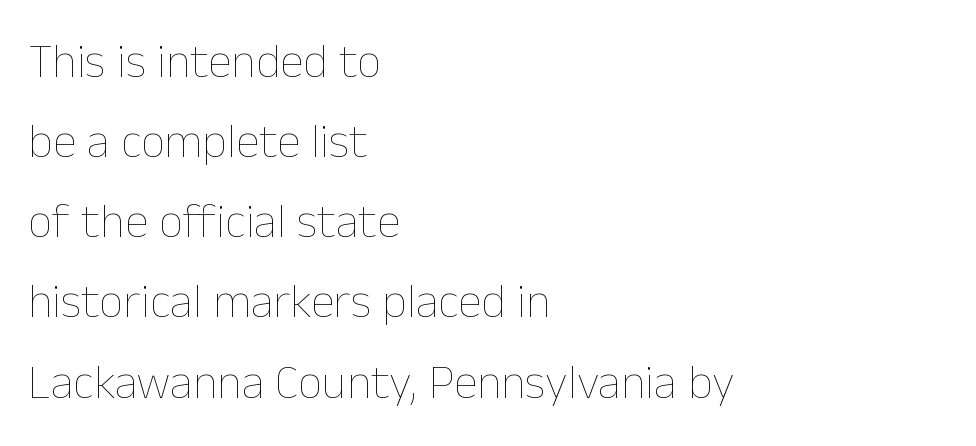
{"italic": "no", "bold": "no", "weight": "thin", "width": "normal", "stroke_contrast": "low", "x_height": "medium", "monospaced": "no", "underline": "no", "align": "left", "line_spacing": "normal", "line_spacing_ratio": 1.67, "letter_spacing": "normal", "letter_spacing_em": 0.0, "glyph_px": 48}
